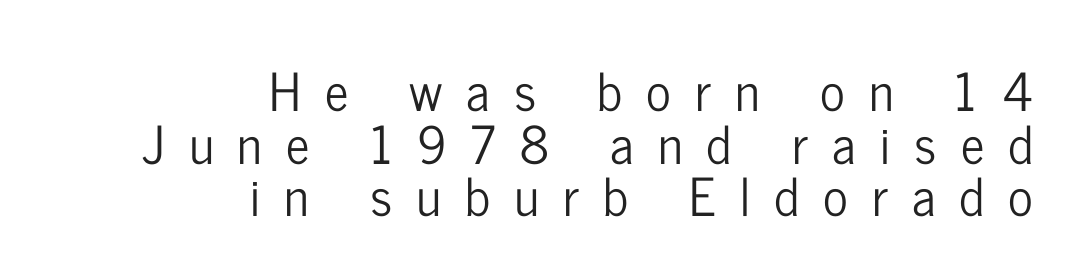
Looks like regular typesetting: each glyph gets only the width it needs. The tracking jumps out immediately: characters are airy and widely separated. You could barely slide anything between these rows. A sans-serif font was chosen for this passage. The lettering stays uniformly vertical, giving the passage a roman look. Horizontal alignment here is rightward, an uncommon choice for prose.
